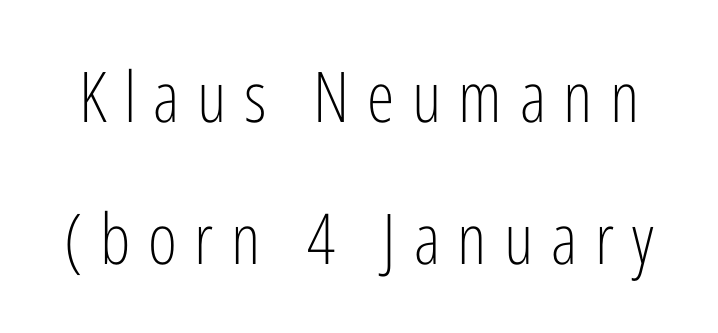
Stroke terminals: plain, sans-serif. These lines stand farther apart than default settings would place them. Compared with typical body copy, the letter spacing here is much looser. Does the lettering tilt? It doesn't — this is upright. The passage shown is typed in a proportional face where columns would drift.
